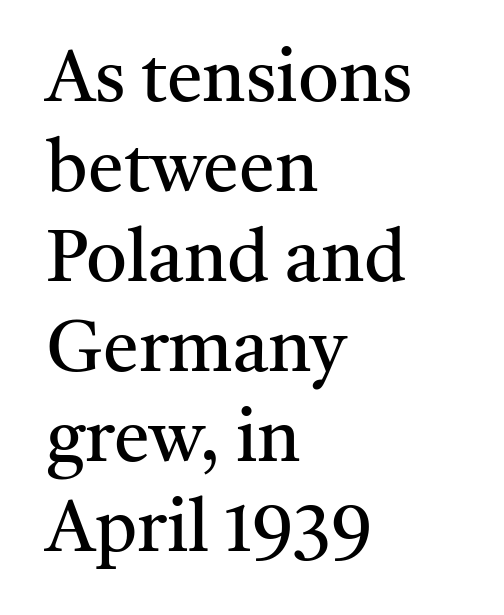
Q: Is the text bold? A: No.
Q: Is the text italic (slanted)? A: No, it is upright.
Q: Is the typeface a serif or a sans-serif typeface? A: Serif.
Q: Is the text underlined? A: No.
Q: How is the paragraph aligned? A: Left-aligned.
Q: Is the spacing between letters normal or unusually wide? A: Normal.
Q: Is the spacing between lines tight, normal or loose? A: Normal.
Q: Width (condensed, normal, or wide)? A: Normal.
Q: Stroke contrast? A: Medium.
Q: x-height? A: Medium.
Q: Monospaced? A: No.
